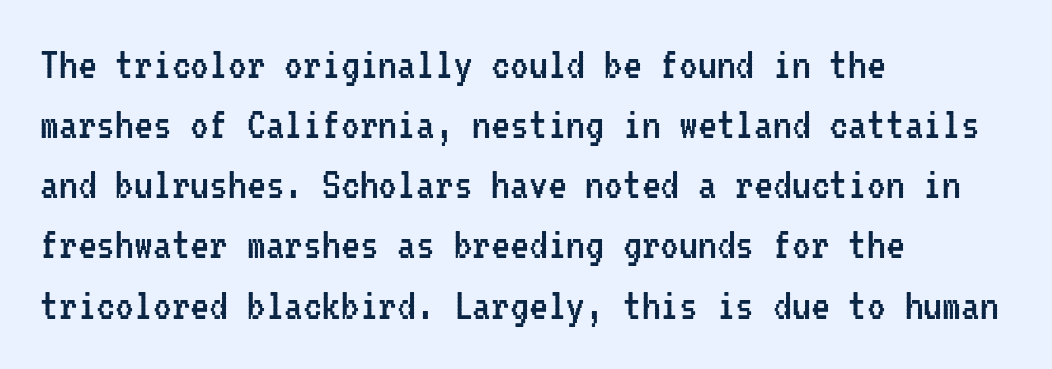
Q: Is the text bold? A: No.
Q: Is the text italic (slanted)? A: No, it is upright.
Q: Is the typeface a serif or a sans-serif typeface? A: Sans-serif.
Q: Is the text underlined? A: No.
Q: How is the paragraph aligned? A: Left-aligned.
Q: Is the spacing between letters normal or unusually wide? A: Normal.
Q: Is the spacing between lines tight, normal or loose? A: Normal.
Q: Width (condensed, normal, or wide)? A: Condensed.
Q: Stroke contrast? A: Low.
Q: x-height? A: Medium.
Q: Monospaced? A: Yes.
